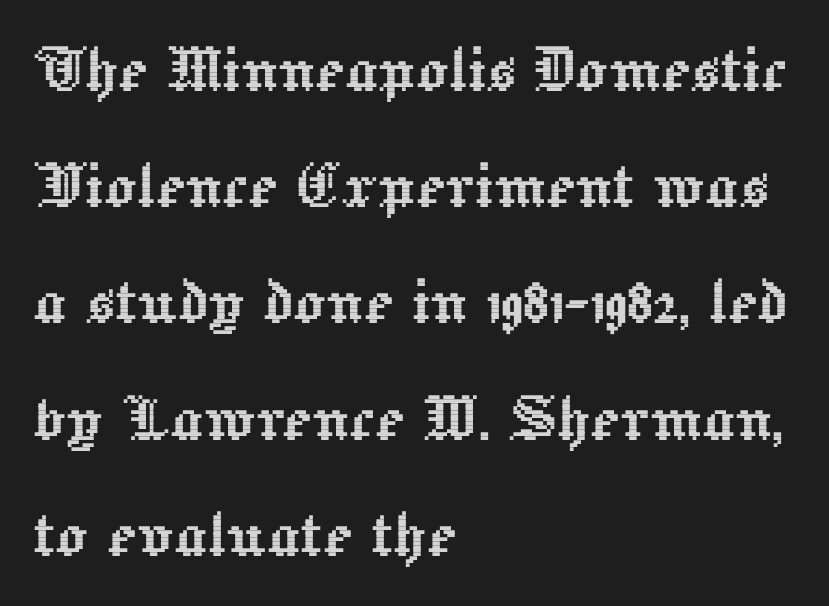
{"italic": "no", "width": "normal", "x_height": "medium", "monospaced": "no", "underline": "no", "align": "left", "line_spacing": "normal", "line_spacing_ratio": 1.49, "letter_spacing": "normal", "letter_spacing_em": 0.0, "glyph_px": 78}
